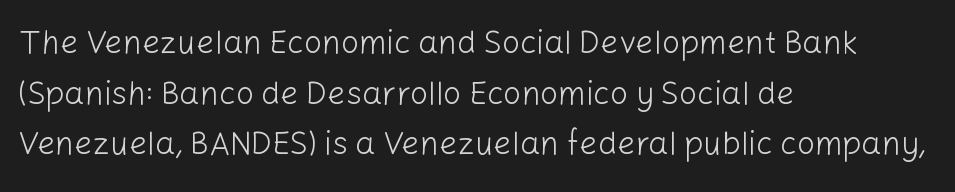
{"serif": "no", "italic": "no", "bold": "no", "weight": "light", "width": "normal", "stroke_contrast": "low", "x_height": "medium", "monospaced": "no", "underline": "no", "align": "left", "line_spacing": "normal", "line_spacing_ratio": 1.58, "letter_spacing": "normal", "letter_spacing_em": 0.0, "glyph_px": 32}
